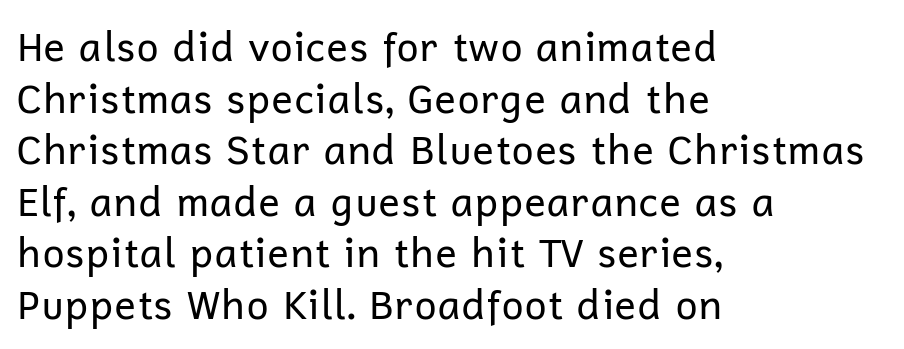
{"serif": "no", "italic": "no", "bold": "no", "weight": "regular", "width": "normal", "stroke_contrast": "low", "x_height": "medium", "monospaced": "no", "underline": "no", "align": "left", "line_spacing": "normal", "line_spacing_ratio": 1.29, "letter_spacing": "normal", "letter_spacing_em": 0.0, "glyph_px": 40}
